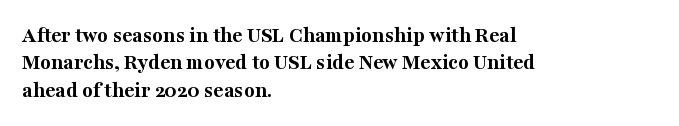
The image shows 22 px bold type, upright; set left-aligned, normal line spacing (1.25x), normal letter spacing, not underlined.
